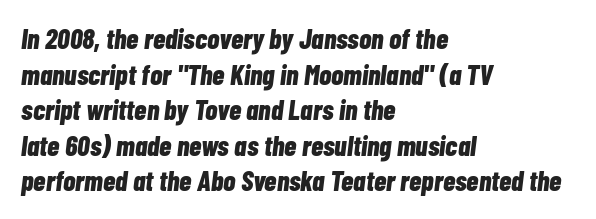
The image shows 28 px bold, condensed type, italic (leaning right); set left-aligned, normal line spacing (1.27x), normal letter spacing, not underlined; low stroke contrast and a medium x-height.
